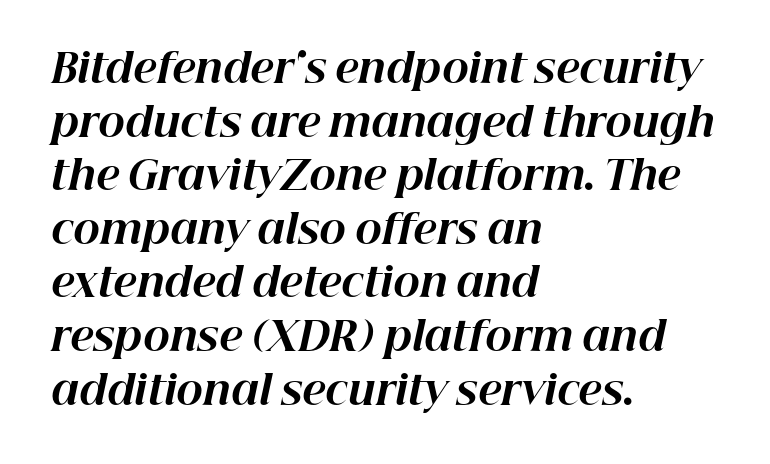
{"italic": "yes", "lean": "right", "slant_degrees": 12, "bold": "yes", "weight": "bold", "width": "normal", "stroke_contrast": "high", "x_height": "medium", "monospaced": "no", "underline": "no", "align": "left", "line_spacing": "normal", "line_spacing_ratio": 1.34, "letter_spacing": "normal", "letter_spacing_em": 0.0, "glyph_px": 40}
